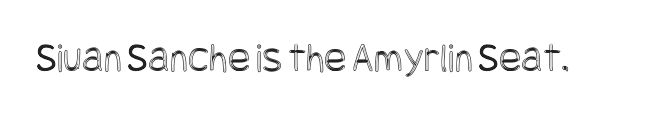
The image shows 42 px condensed type, upright; set normal letter spacing, not underlined; a large x-height.
